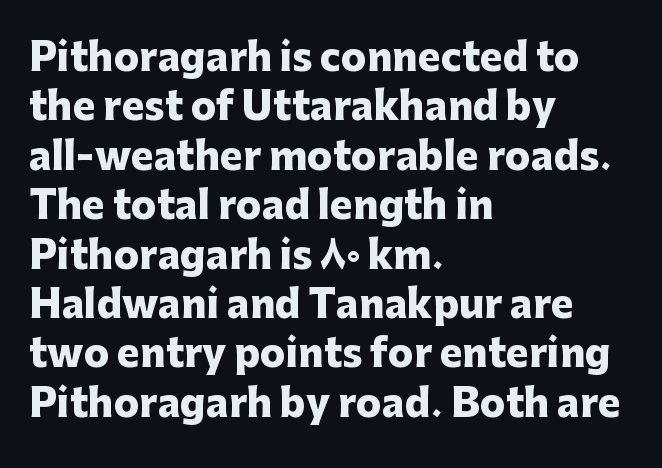
The image shows 38 px heavy sans-serif type, upright; set left-aligned, normal line spacing (1.3x), normal letter spacing, not underlined; low stroke contrast and a medium x-height.
